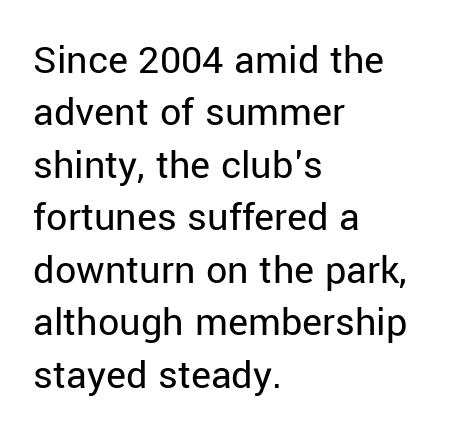
{"serif": "no", "italic": "no", "bold": "no", "weight": "regular", "width": "normal", "stroke_contrast": "low", "x_height": "medium", "monospaced": "no", "underline": "no", "align": "left", "line_spacing": "normal", "line_spacing_ratio": 1.25, "letter_spacing": "normal", "letter_spacing_em": 0.0, "glyph_px": 42}
